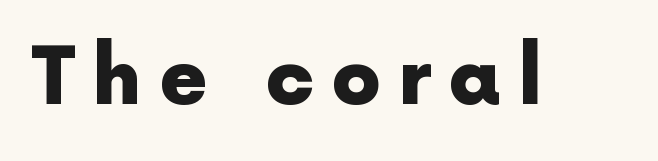
Q: Is the text bold? A: Yes.
Q: Is the text italic (slanted)? A: No, it is upright.
Q: Is the typeface a serif or a sans-serif typeface? A: Sans-serif.
Q: Is the text underlined? A: No.
Q: Is the spacing between letters normal or unusually wide? A: Unusually wide.
Q: Width (condensed, normal, or wide)? A: Normal.
Q: x-height? A: Medium.
Q: Monospaced? A: No.
